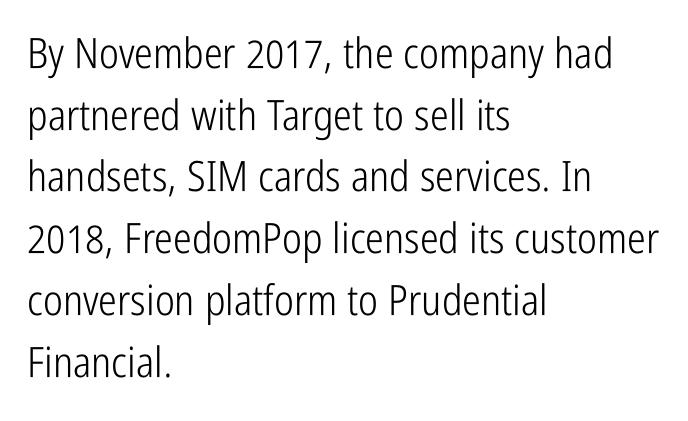
Quick note: underline off. The face used here is proportionally spaced, like ordinary book or web type. The horizontal fit of the characters is conventional and even. Whoever set this chose a conventional vertical rhythm. Stems and bowls with no extra thickness — not bold.
